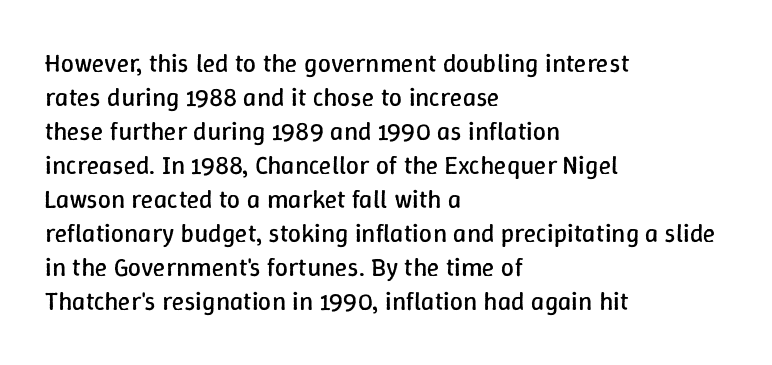
Q: Is the text bold? A: No.
Q: Is the text italic (slanted)? A: No, it is upright.
Q: Is the text underlined? A: No.
Q: How is the paragraph aligned? A: Left-aligned.
Q: Is the spacing between letters normal or unusually wide? A: Normal.
Q: Is the spacing between lines tight, normal or loose? A: Normal.
